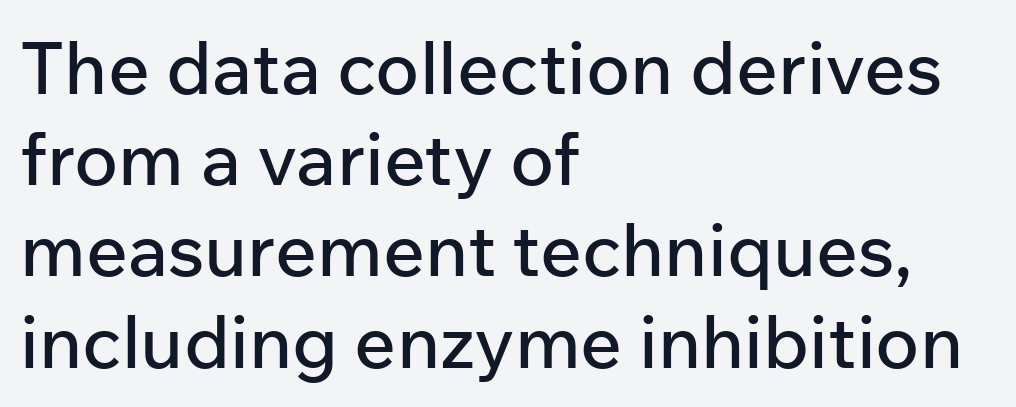
Q: Is the text italic (slanted)? A: No, it is upright.
Q: Is the typeface a serif or a sans-serif typeface? A: Sans-serif.
Q: Is the text underlined? A: No.
Q: How is the paragraph aligned? A: Left-aligned.
Q: Is the spacing between letters normal or unusually wide? A: Normal.
Q: Is the spacing between lines tight, normal or loose? A: Normal.
Q: Width (condensed, normal, or wide)? A: Normal.
Q: Stroke contrast? A: Low.
Q: x-height? A: Medium.
Q: Monospaced? A: No.
